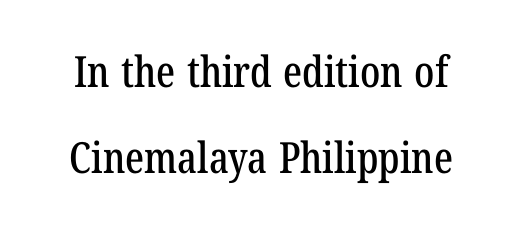
Summary of vertical rhythm: relaxed, with wide interline spacing. Spacing verdict: proportional, widths tailored to each character. Compared with typical body copy, the letter spacing here is the same. Serif or sans? Serif — the stroke terminals have little feet.
